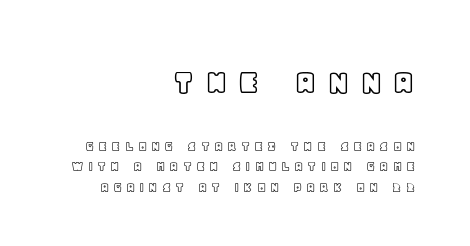
Q: Is the text italic (slanted)? A: No, it is upright.
Q: Is the text underlined? A: No.
Q: How is the paragraph aligned? A: Right-aligned.
Q: Is the spacing between letters normal or unusually wide? A: Unusually wide.
Q: Is the spacing between lines tight, normal or loose? A: Normal.
Q: Which block of text is set in a larger size, the first (top) or the second (bottom)? A: The first (top) one.
Q: Width (condensed, normal, or wide)? A: Normal.
Q: x-height? A: Large.
Q: Monospaced? A: No.
